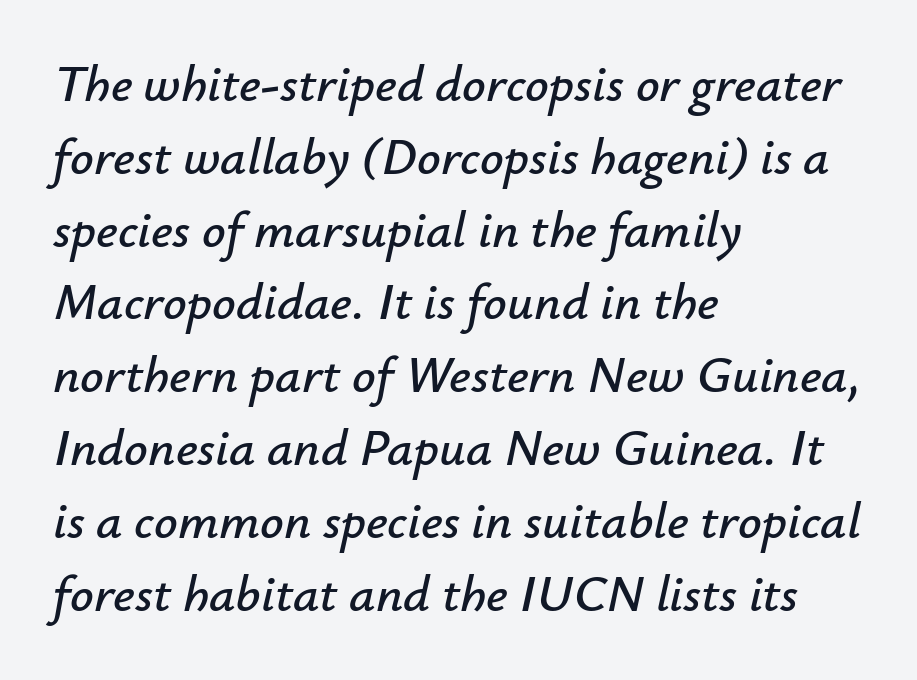
The strip under each line holds only bare page. The letters advance in unequal steps, a hallmark of proportional type. The type is set solid horizontally, with unmodified tracking. There's an unmistakable incline to the writing here.
